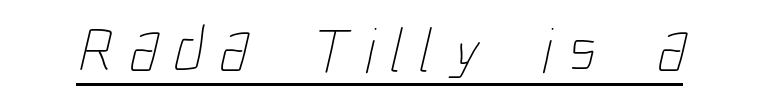
Like a heading marked for emphasis, these lines bear an underscore. Do the characters align in a grid? No, the font is proportional. Stem width sits at or under what a default text font uses. There is plenty of visible air inserted between adjacent glyphs.
